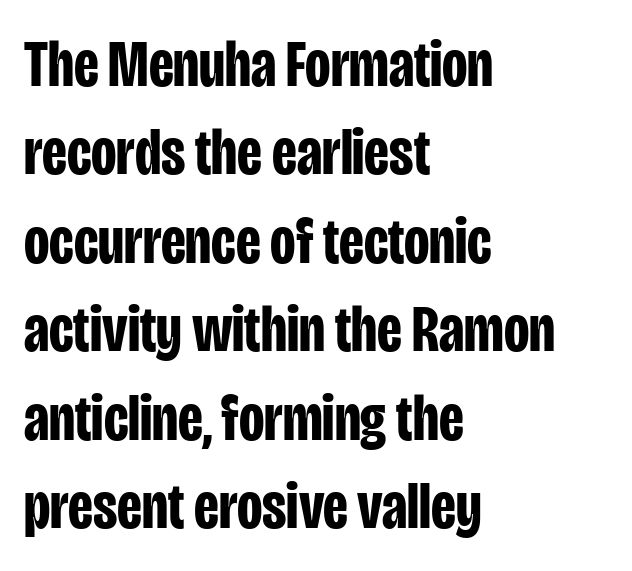
{"serif": "no", "italic": "no", "bold": "yes", "weight": "bold", "width": "condensed", "stroke_contrast": "low", "x_height": "large", "monospaced": "no", "underline": "no", "align": "left", "line_spacing": "normal", "line_spacing_ratio": 1.34, "letter_spacing": "normal", "letter_spacing_em": 0.0, "glyph_px": 66}
